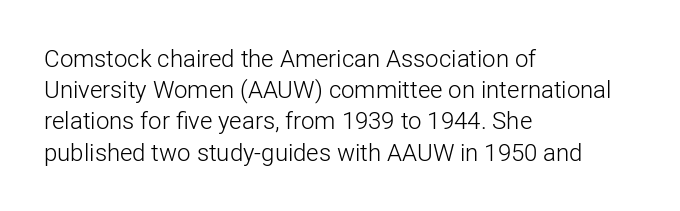
Q: Is the text bold? A: No.
Q: Is the text italic (slanted)? A: No, it is upright.
Q: Is the text underlined? A: No.
Q: How is the paragraph aligned? A: Left-aligned.
Q: Is the spacing between letters normal or unusually wide? A: Normal.
Q: Is the spacing between lines tight, normal or loose? A: Normal.
